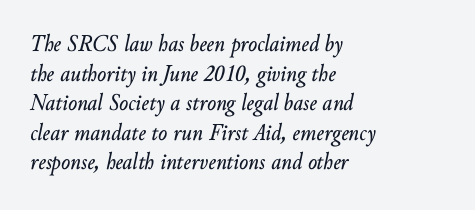
The passage shown has conventional tracking throughout. Alignment: flush left. Descenders hang freely into open space. You can tell it's italic because the verticals aren't actually vertical.
